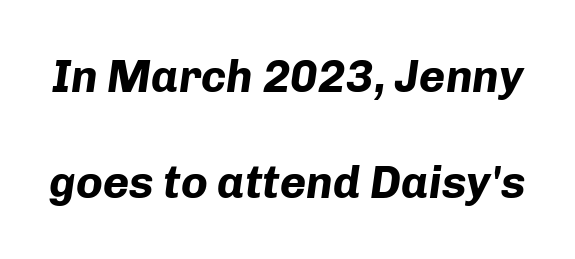
The image shows 45 px bold type, italic (leaning right); set loose line spacing (2.35x), normal letter spacing, not underlined; low stroke contrast and a medium x-height.
